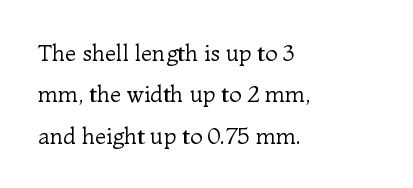
Q: Is the text bold? A: No.
Q: Is the text italic (slanted)? A: No, it is upright.
Q: Is the text underlined? A: No.
Q: How is the paragraph aligned? A: Left-aligned.
Q: Is the spacing between letters normal or unusually wide? A: Normal.
